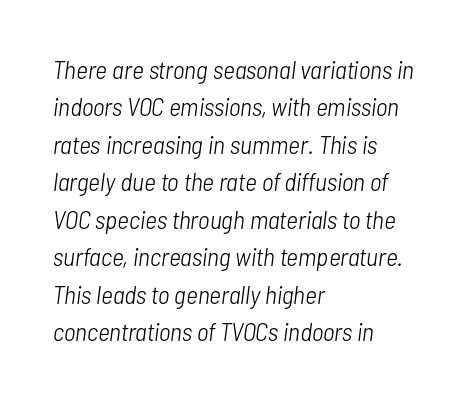
Q: Is the text bold? A: No.
Q: Is the text italic (slanted)? A: Yes, it leans right by about 7 degrees.
Q: Is the text underlined? A: No.
Q: How is the paragraph aligned? A: Left-aligned.
Q: Is the spacing between letters normal or unusually wide? A: Normal.
Q: Is the spacing between lines tight, normal or loose? A: Normal.
